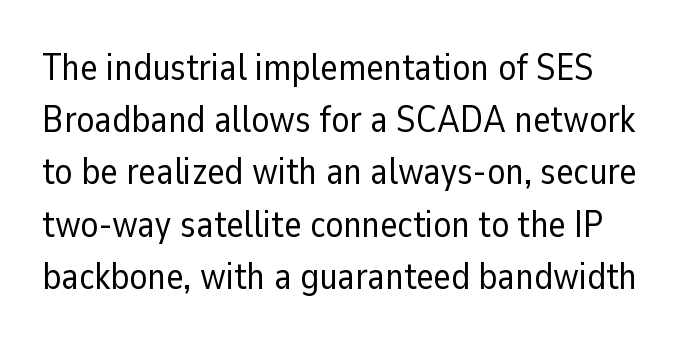
Think of a printed novel: that variable character pitch is what you see here. Descender tails drop into unmarked territory. Stroke terminals: plain, sans-serif. If you measured baseline to baseline, you'd find a middling distance. The passage shown is not bold in any degree. Inter-character spacing is left at the font's built-in metrics.
